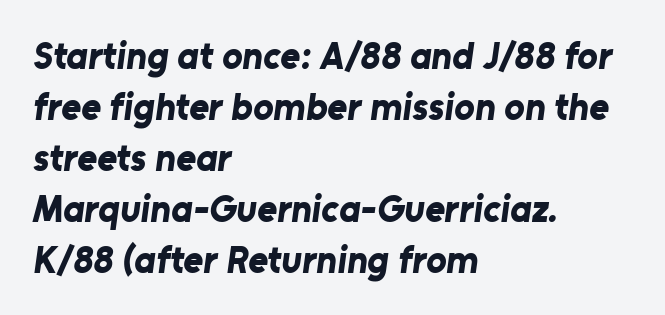
Q: Is the text bold? A: Yes.
Q: Is the typeface a serif or a sans-serif typeface? A: Sans-serif.
Q: Is the text underlined? A: No.
Q: How is the paragraph aligned? A: Left-aligned.
Q: Is the spacing between letters normal or unusually wide? A: Normal.
Q: Is the spacing between lines tight, normal or loose? A: Normal.
Q: Width (condensed, normal, or wide)? A: Normal.
Q: Stroke contrast? A: Low.
Q: x-height? A: Medium.
Q: Monospaced? A: No.
